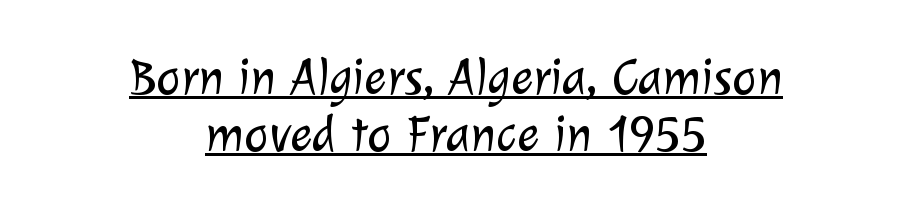
{"serif": "no", "bold": "no", "weight": "light", "width": "normal", "stroke_contrast": "low", "x_height": "medium", "monospaced": "no", "underline": "yes", "align": "center", "line_spacing": "tight", "line_spacing_ratio": 1.09, "letter_spacing": "normal", "letter_spacing_em": 0.0, "glyph_px": 52}
